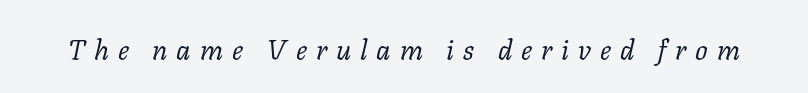
Looks like regular typesetting: each glyph gets only the width it needs. No letter is thick-stroked: the sample isn't bold. The type family on display is of the serif kind. Check under the words: just untouched page. Does the lettering tilt? It does — this is italic. Tracking value appears strongly positive — letters spread wide.
